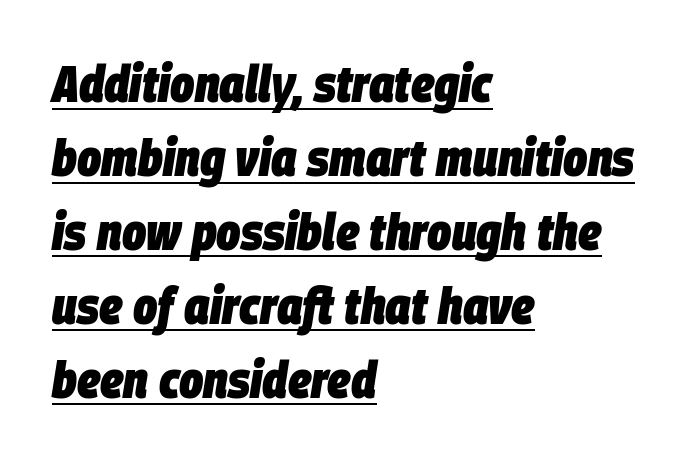
The image shows 51 px heavy, condensed type, italic (leaning right); set left-aligned, normal line spacing (1.45x), normal letter spacing, underlined; low stroke contrast and a large x-height.
